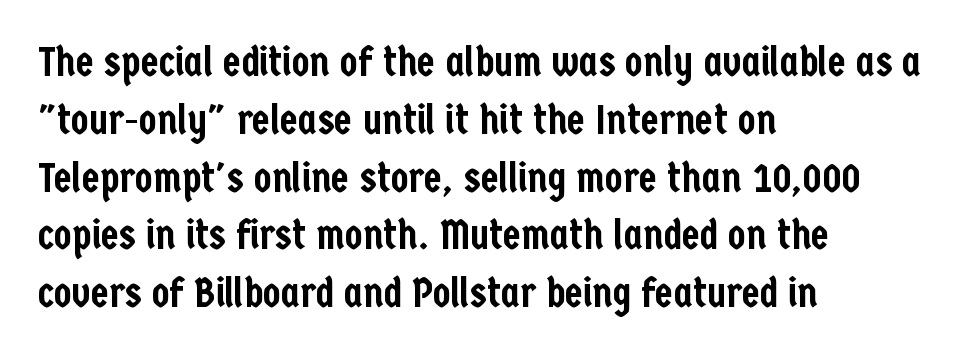
Q: Is the text italic (slanted)? A: No, it is upright.
Q: Is the typeface a serif or a sans-serif typeface? A: Sans-serif.
Q: Is the text underlined? A: No.
Q: How is the paragraph aligned? A: Left-aligned.
Q: Is the spacing between letters normal or unusually wide? A: Normal.
Q: Is the spacing between lines tight, normal or loose? A: Normal.
Q: Width (condensed, normal, or wide)? A: Condensed.
Q: Stroke contrast? A: Low.
Q: x-height? A: Medium.
Q: Monospaced? A: No.
